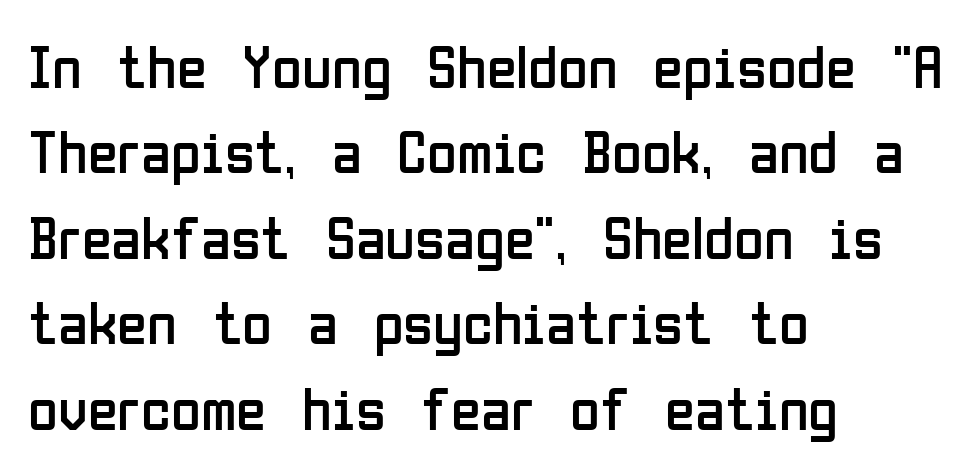
The image shows 61 px regular-weight, condensed sans-serif type, upright; set left-aligned, normal line spacing (1.4x), normal letter spacing, not underlined; low stroke contrast and a medium x-height.
